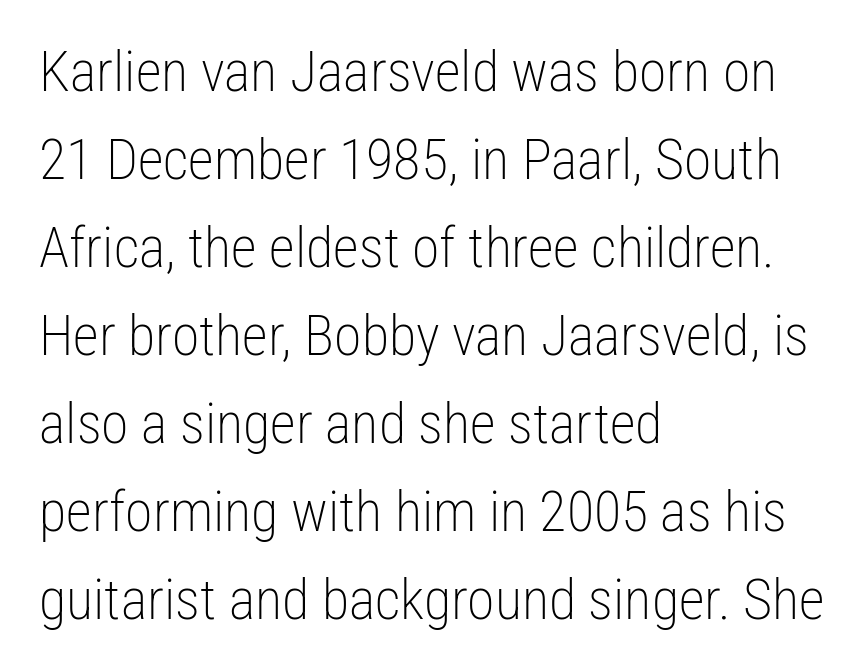
Q: Is the text bold? A: No.
Q: Is the text italic (slanted)? A: No, it is upright.
Q: Is the typeface a serif or a sans-serif typeface? A: Sans-serif.
Q: Is the text underlined? A: No.
Q: How is the paragraph aligned? A: Left-aligned.
Q: Is the spacing between letters normal or unusually wide? A: Normal.
Q: Is the spacing between lines tight, normal or loose? A: Normal.
Q: Width (condensed, normal, or wide)? A: Condensed.
Q: Stroke contrast? A: Low.
Q: x-height? A: Medium.
Q: Monospaced? A: No.
